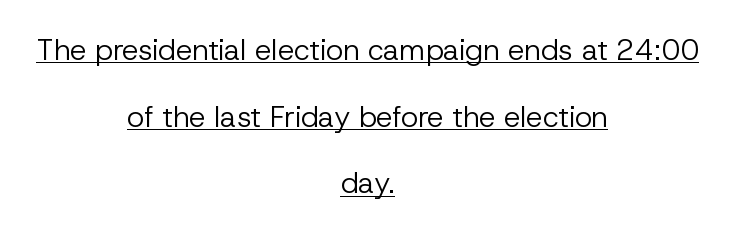
Q: Is the text bold? A: No.
Q: Is the text italic (slanted)? A: No, it is upright.
Q: Is the typeface a serif or a sans-serif typeface? A: Sans-serif.
Q: Is the text underlined? A: Yes.
Q: How is the paragraph aligned? A: Centered.
Q: Is the spacing between letters normal or unusually wide? A: Normal.
Q: Is the spacing between lines tight, normal or loose? A: Loose.
Q: Width (condensed, normal, or wide)? A: Normal.
Q: Stroke contrast? A: Low.
Q: x-height? A: Medium.
Q: Monospaced? A: No.
